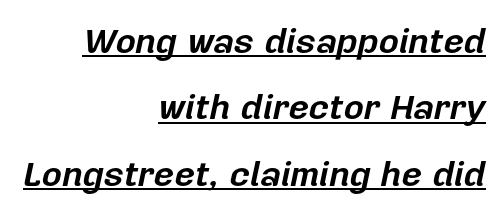
{"italic": "yes", "lean": "right", "slant_degrees": 12, "bold": "yes", "weight": "bold", "width": "normal", "stroke_contrast": "low", "x_height": "medium", "monospaced": "no", "underline": "yes", "align": "right", "line_spacing": "loose", "line_spacing_ratio": 1.9, "letter_spacing": "normal", "letter_spacing_em": 0.0, "glyph_px": 35}
